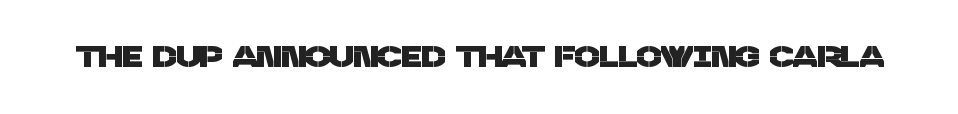
The image shows 29 px sans-serif type; set normal letter spacing, not underlined; low stroke contrast and a large x-height.
